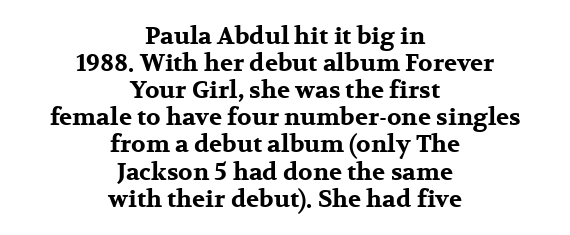
The vertical gap from one line to the next is small. The letters are bold, with thick, heavy strokes. Type without underlining. Observe the ordinary spacing: letters are neighbours, not strangers. Rendered with straight, roman letterforms.
